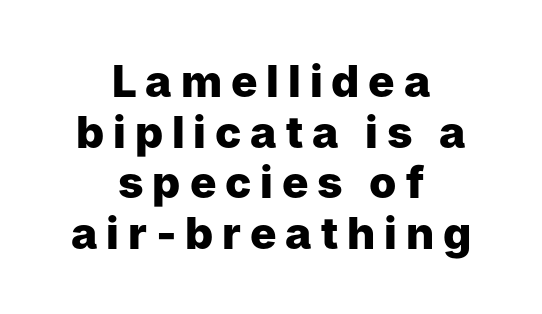
The letters stand straight up with perfectly vertical stems. Nothing sits at the stroke ends, so this counts as sans-serif. On the weight axis this lands at bold, roughly 700. Looks like regular typesetting: each glyph gets only the width it needs. In terms of letterspacing, this is a distinctly airy, spread setting. Quick note: underline off.
